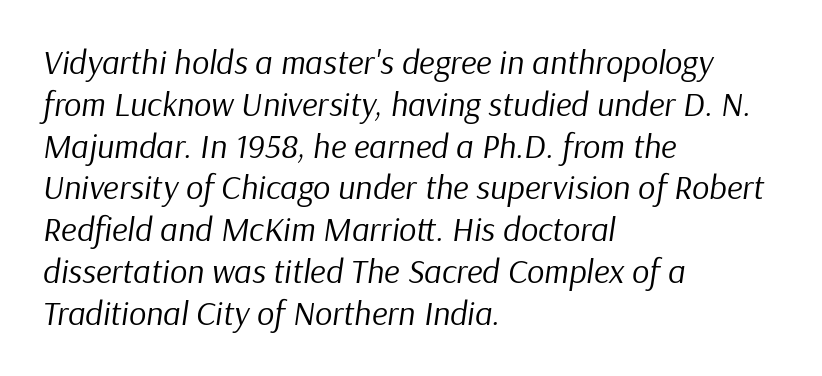
{"italic": "yes", "lean": "right", "slant_degrees": 9, "bold": "no", "weight": "regular", "width": "normal", "stroke_contrast": "low", "x_height": "medium", "monospaced": "no", "underline": "no", "align": "left", "line_spacing_ratio": 1.23, "letter_spacing": "normal", "letter_spacing_em": 0.0, "glyph_px": 34}
